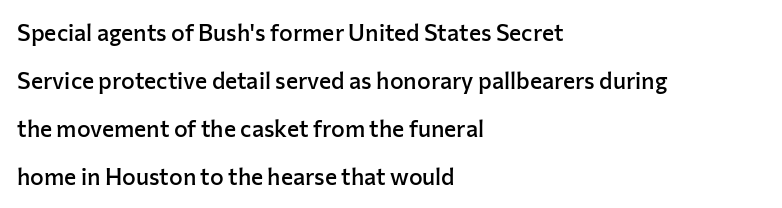
The image shows 23 px text type, upright; set left-aligned, loose line spacing (2.09x), normal letter spacing, not underlined.
